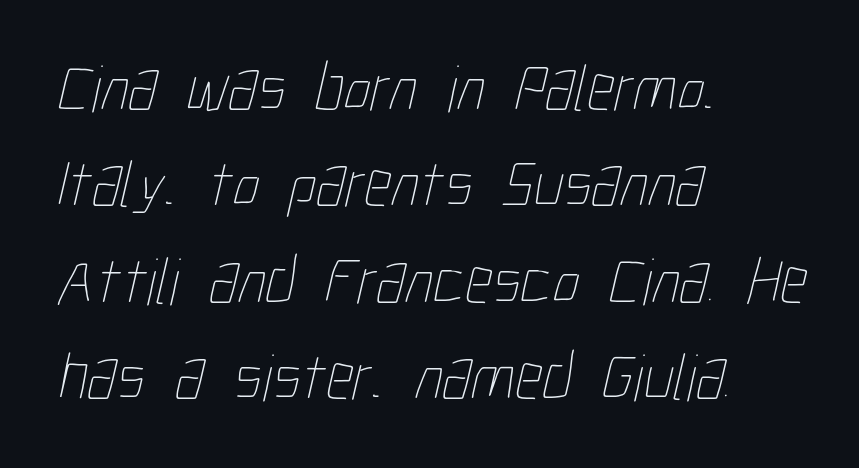
Q: Is the text bold? A: No.
Q: Is the text underlined? A: No.
Q: How is the paragraph aligned? A: Left-aligned.
Q: Is the spacing between letters normal or unusually wide? A: Normal.
Q: Is the spacing between lines tight, normal or loose? A: Normal.
Q: Width (condensed, normal, or wide)? A: Condensed.
Q: Stroke contrast? A: Low.
Q: x-height? A: Medium.
Q: Monospaced? A: No.
